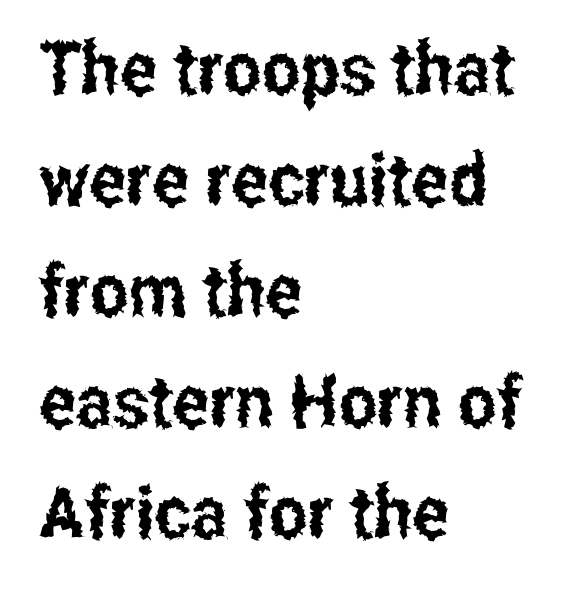
Q: Is the text italic (slanted)? A: No, it is upright.
Q: Is the typeface a serif or a sans-serif typeface? A: Sans-serif.
Q: Is the text underlined? A: No.
Q: How is the paragraph aligned? A: Left-aligned.
Q: Is the spacing between letters normal or unusually wide? A: Normal.
Q: Is the spacing between lines tight, normal or loose? A: Normal.
Q: Width (condensed, normal, or wide)? A: Condensed.
Q: Stroke contrast? A: Low.
Q: x-height? A: Medium.
Q: Monospaced? A: No.
